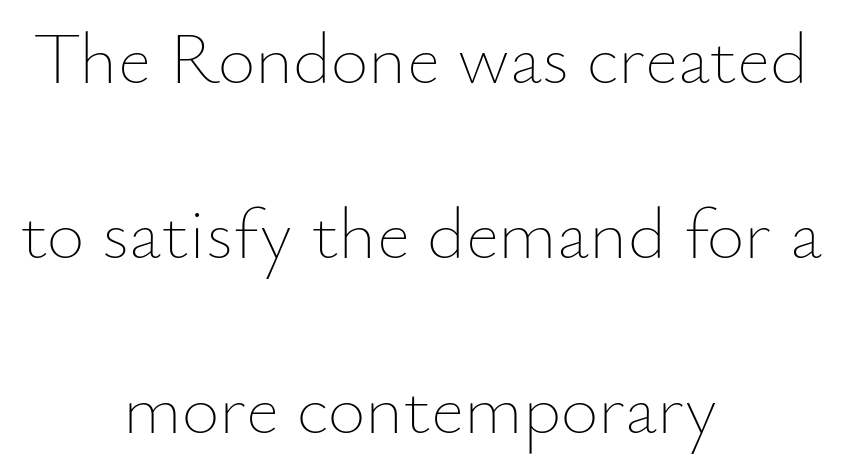
The image shows 73 px thin type, upright; set centered, loose line spacing (2.4x), normal letter spacing, not underlined; low stroke contrast and a small x-height.
